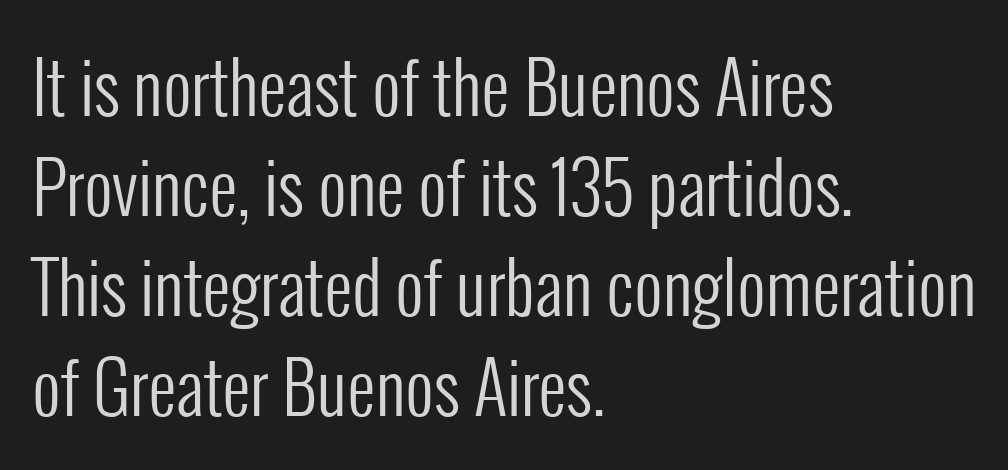
{"serif": "no", "italic": "no", "bold": "no", "weight": "regular", "width": "condensed", "stroke_contrast": "low", "x_height": "medium", "monospaced": "no", "underline": "no", "align": "left", "line_spacing": "normal", "line_spacing_ratio": 1.43, "letter_spacing": "normal", "letter_spacing_em": 0.0, "glyph_px": 70}
